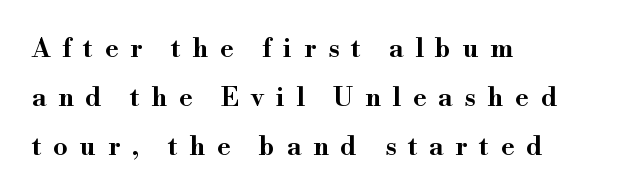
Q: Is the text italic (slanted)? A: No, it is upright.
Q: Is the text underlined? A: No.
Q: How is the paragraph aligned? A: Left-aligned.
Q: Is the spacing between letters normal or unusually wide? A: Unusually wide.
